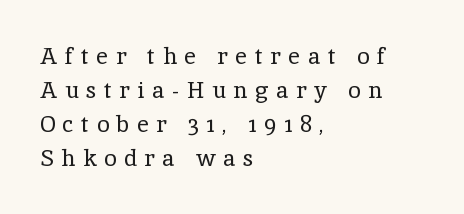
The image shows 23 px text type, upright; set left-aligned, normal line spacing (1.48x), unusually wide letter spacing (+0.33 em), not underlined.
